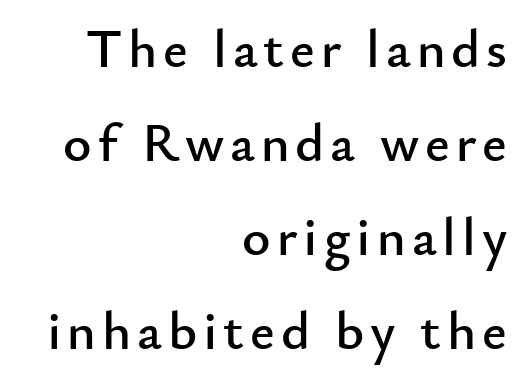
Here the designer chose a conventional face with non-uniform glyph widths. Posture: upright roman. Notice how the passage keeps a crisp vertical edge on the right only. A clean baseline with only descenders dipping below it. Each letter's strokes conclude bluntly, with no projecting serifs.
